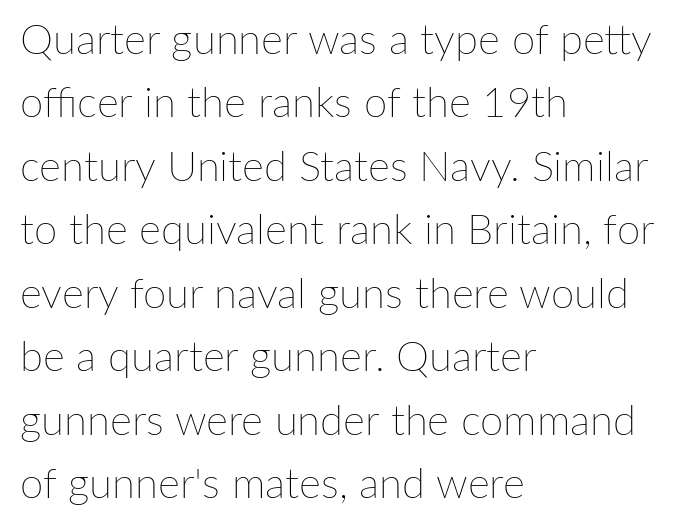
{"italic": "no", "bold": "no", "weight": "thin", "width": "normal", "stroke_contrast": "low", "x_height": "medium", "monospaced": "no", "underline": "no", "align": "left", "line_spacing": "normal", "line_spacing_ratio": 1.51, "letter_spacing": "normal", "letter_spacing_em": 0.0, "glyph_px": 42}
